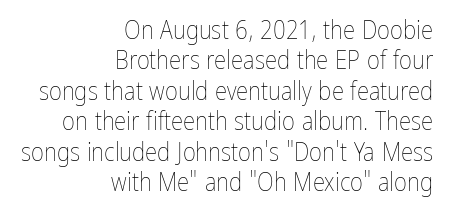
Q: Is the text bold? A: No.
Q: Is the text italic (slanted)? A: No, it is upright.
Q: Is the text underlined? A: No.
Q: How is the paragraph aligned? A: Right-aligned.
Q: Is the spacing between letters normal or unusually wide? A: Normal.
